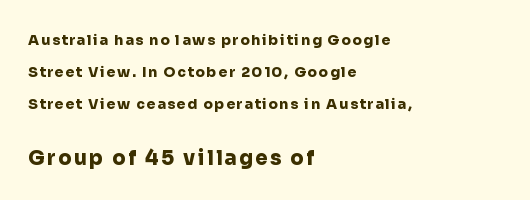
Q: Is the text bold? A: Yes.
Q: Is the text italic (slanted)? A: No, it is upright.
Q: Is the text underlined? A: No.
Q: How is the paragraph aligned? A: Left-aligned.
Q: Is the spacing between lines tight, normal or loose? A: Loose.
Q: Which block of text is set in a larger size, the first (top) or the second (bottom)? A: The second (bottom) one.
